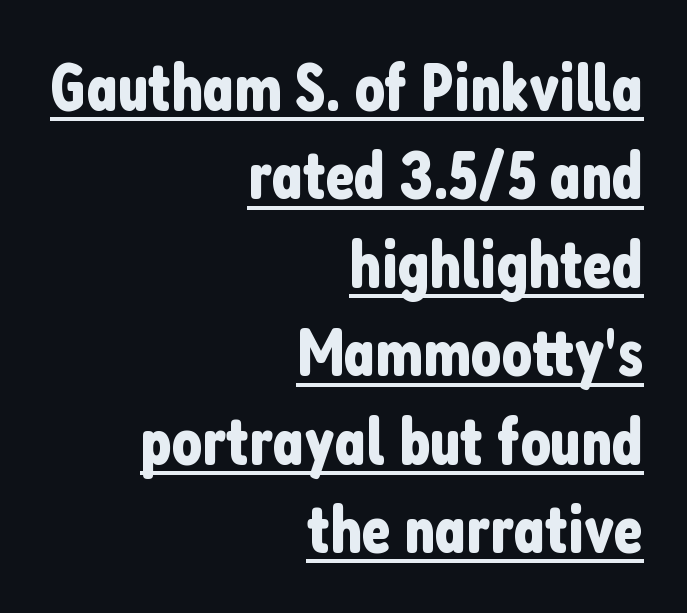
A flush-right, rag-left setting is used for this passage. The type family on display is of the sans-serif kind. Honestly, the letter spacing is just normal — you wouldn't notice it. Notice how the stems are strictly vertical — no italics here.
